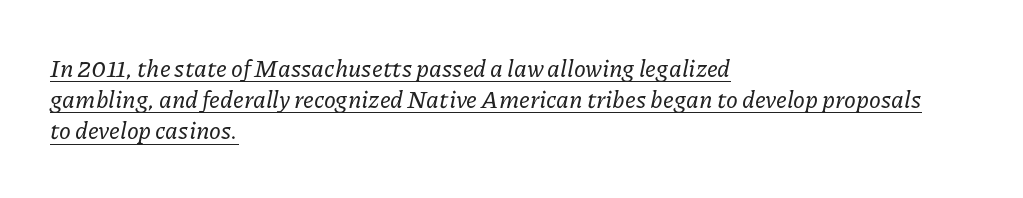
The image shows 24 px text type, italic (leaning right); set left-aligned, normal line spacing (1.3x), normal letter spacing, underlined.
